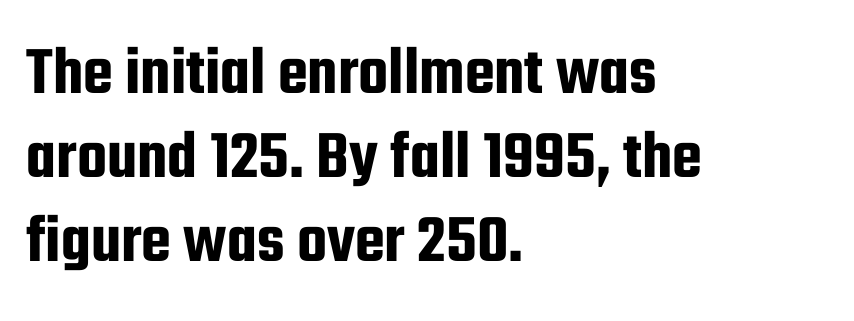
Serifs: no, the terminals of the letterforms are clean. The words here are not underlined. The letterforms sit shoulder to shoulder at normal distance. Italic? Not at all — the glyphs are vertical. Looks like regular typesetting: each glyph gets only the width it needs.
